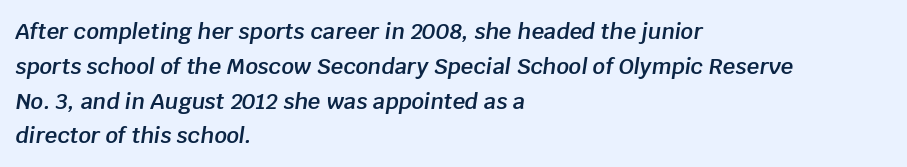
You can tell it's italic because the verticals aren't actually vertical. Look at the tracking — it's just the regular setting, nothing added. Typeset ragged right — the left edge is the straight one. Baseline-to-baseline distance is the conventional proportion of letter height.
